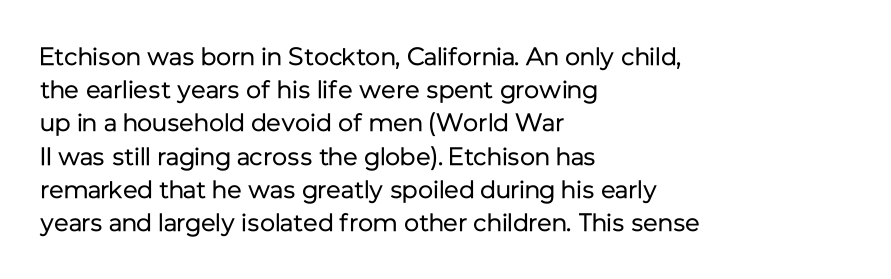
These lines sit exactly where default settings would place them. Decoration check: the copy has no underline. The typeface has the unassuming heft of standard copy or less. Horizontal alignment here is leftward, the default for most running prose.
